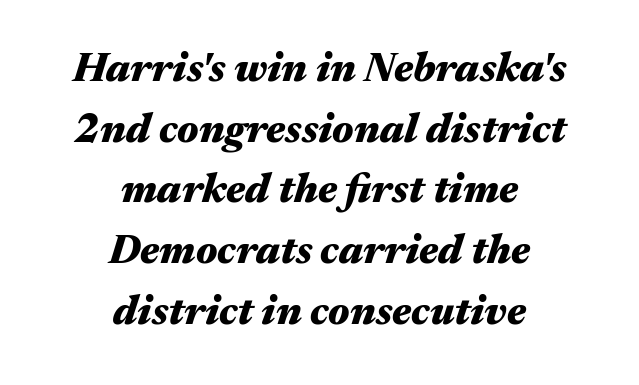
The image shows 41 px heavy, wide type, italic (leaning right); set centered, normal line spacing (1.48x), normal letter spacing, not underlined; medium stroke contrast and a medium x-height.
